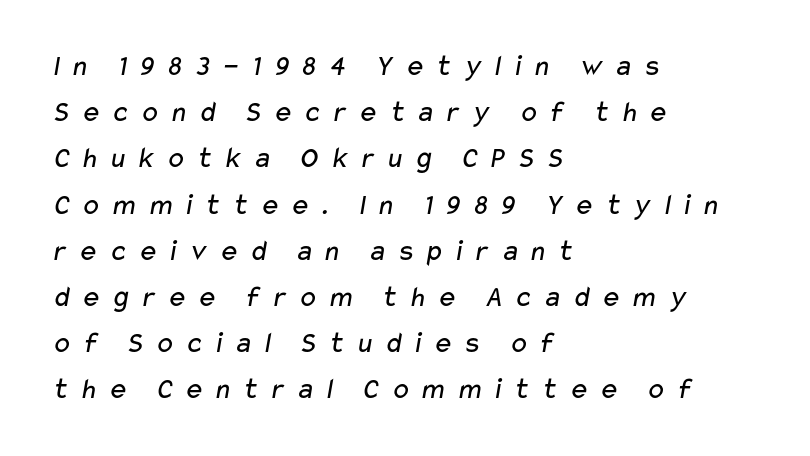
{"serif": "no", "bold": "no", "weight": "regular", "width": "wide", "stroke_contrast": "low", "x_height": "medium", "monospaced": "no", "underline": "no", "align": "left", "line_spacing": "normal", "line_spacing_ratio": 1.54, "letter_spacing": "wide", "letter_spacing_em": 0.31, "glyph_px": 30}
